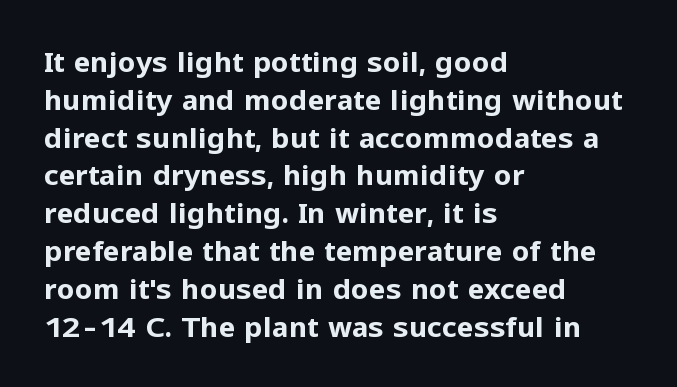
Q: Is the text bold? A: Yes.
Q: Is the text italic (slanted)? A: No, it is upright.
Q: Is the typeface a serif or a sans-serif typeface? A: Sans-serif.
Q: Is the text underlined? A: No.
Q: How is the paragraph aligned? A: Left-aligned.
Q: Is the spacing between letters normal or unusually wide? A: Normal.
Q: Is the spacing between lines tight, normal or loose? A: Normal.
Q: Width (condensed, normal, or wide)? A: Normal.
Q: Stroke contrast? A: Low.
Q: x-height? A: Medium.
Q: Monospaced? A: No.
